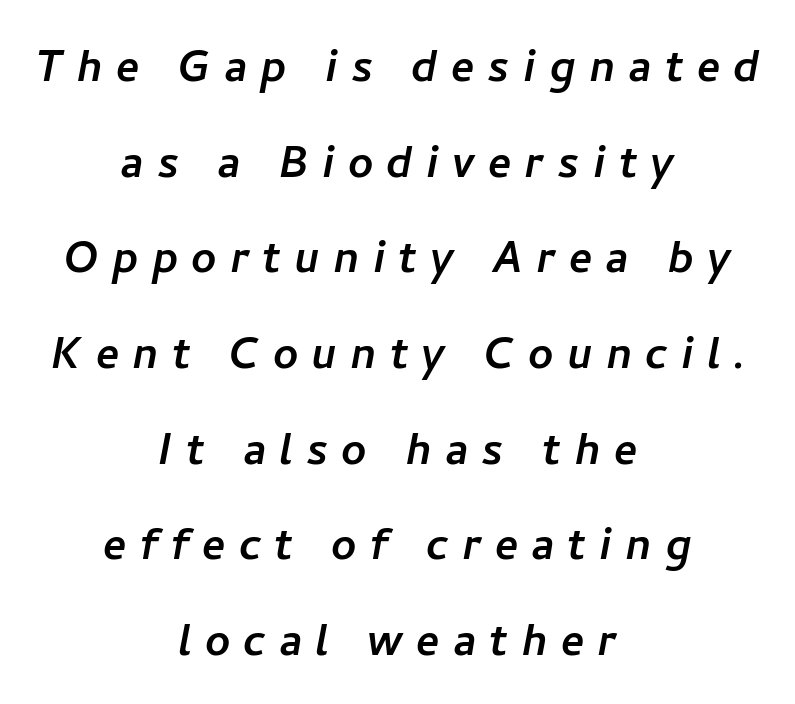
Check where the strokes stop: nothing finishes them off — pure sans. Substantial extra tracking has been applied to these lines. Rule under the text: the space is simply empty. In CSS terms this would be text-align: center.
